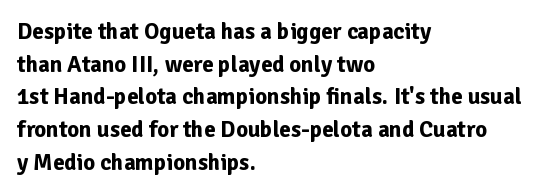
The image shows 23 px bold type, upright; set left-aligned, normal line spacing (1.42x), normal letter spacing, not underlined.
